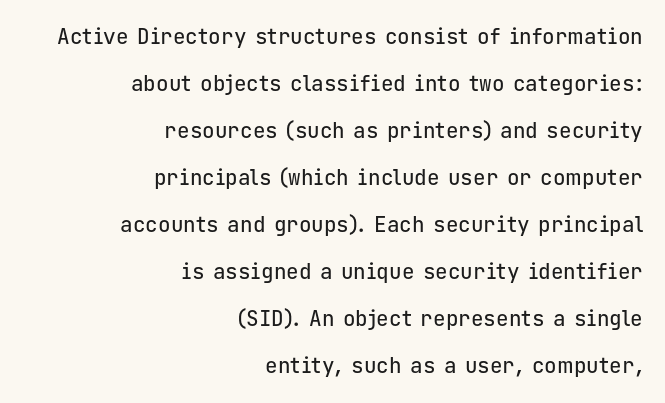
Q: Is the text italic (slanted)? A: No, it is upright.
Q: Is the text underlined? A: No.
Q: How is the paragraph aligned? A: Right-aligned.
Q: Is the spacing between letters normal or unusually wide? A: Normal.
Q: Is the spacing between lines tight, normal or loose? A: Loose.
